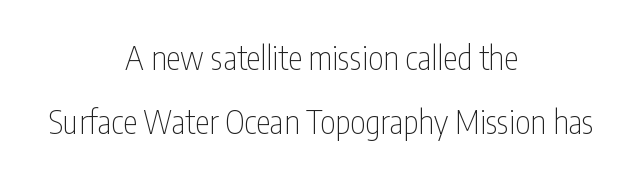
Q: Is the text bold? A: No.
Q: Is the text italic (slanted)? A: No, it is upright.
Q: Is the typeface a serif or a sans-serif typeface? A: Sans-serif.
Q: Is the text underlined? A: No.
Q: How is the paragraph aligned? A: Centered.
Q: Is the spacing between letters normal or unusually wide? A: Normal.
Q: Is the spacing between lines tight, normal or loose? A: Loose.
Q: Width (condensed, normal, or wide)? A: Condensed.
Q: Stroke contrast? A: Low.
Q: x-height? A: Medium.
Q: Monospaced? A: No.
